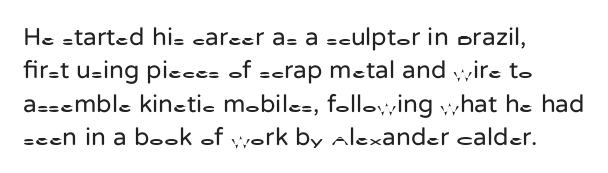
The image shows 25 px text type, upright; set left-aligned, normal line spacing (1.34x), normal letter spacing, not underlined.
